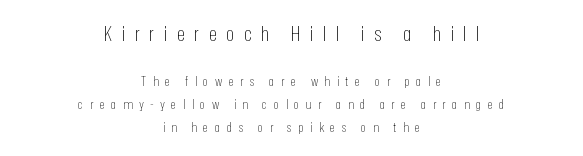
Loose tracking; the words dissolve into strings of separated letters. Nope, not italic — everything's standing straight. The zone under the glyphs is completely vacant. These lines are centered, leaving both edges ragged. Evenly set lines give the paragraph a standard silhouette.
